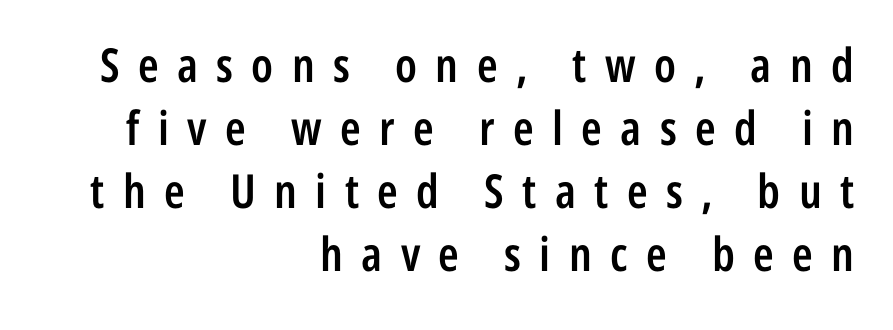
Q: Is the text bold? A: Semi-bold.
Q: Is the text italic (slanted)? A: No, it is upright.
Q: Is the typeface a serif or a sans-serif typeface? A: Sans-serif.
Q: Is the text underlined? A: No.
Q: How is the paragraph aligned? A: Right-aligned.
Q: Is the spacing between letters normal or unusually wide? A: Unusually wide.
Q: Is the spacing between lines tight, normal or loose? A: Normal.
Q: Width (condensed, normal, or wide)? A: Condensed.
Q: Stroke contrast? A: Low.
Q: x-height? A: Medium.
Q: Monospaced? A: No.
